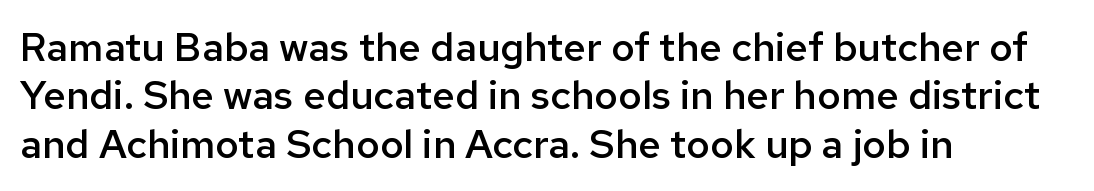
Q: Is the text bold? A: Semi-bold.
Q: Is the text italic (slanted)? A: No, it is upright.
Q: Is the typeface a serif or a sans-serif typeface? A: Sans-serif.
Q: Is the text underlined? A: No.
Q: How is the paragraph aligned? A: Left-aligned.
Q: Is the spacing between letters normal or unusually wide? A: Normal.
Q: Width (condensed, normal, or wide)? A: Normal.
Q: Stroke contrast? A: Low.
Q: x-height? A: Medium.
Q: Monospaced? A: No.
